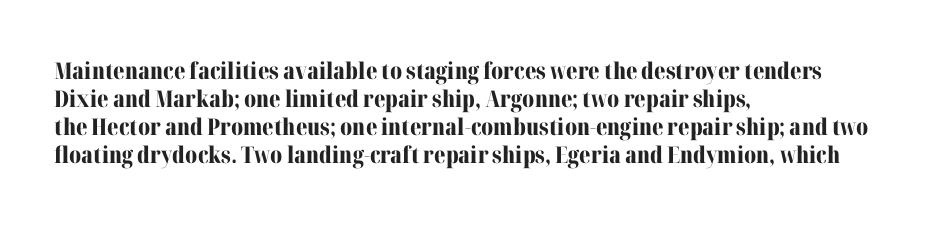
Look at the stroke-to-counter ratio: heavy, a bold. Ordinary non-slanted type is in use. The baseline area is clear. The setting favours the left margin, as ordinary paragraphs usually do. Look at the tracking — it's just the regular setting, nothing added.
